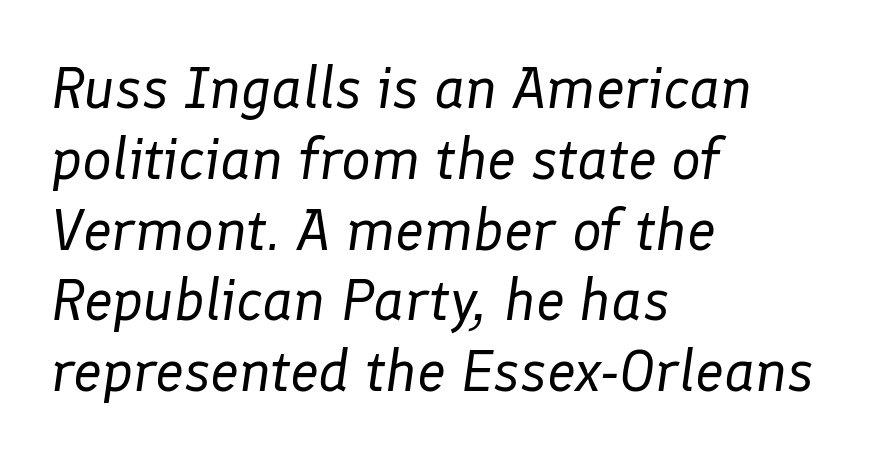
{"italic": "yes", "lean": "right", "slant_degrees": 8, "bold": "no", "weight": "regular", "width": "normal", "stroke_contrast": "low", "x_height": "medium", "monospaced": "no", "underline": "no", "align": "left", "line_spacing_ratio": 1.2, "letter_spacing": "normal", "letter_spacing_em": 0.0, "glyph_px": 59}
